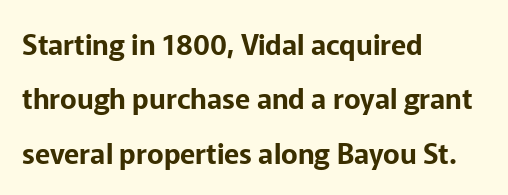
This rendering features lettering with no underline. The paragraph has a hard left edge and a soft right edge. The block of text is sparse from top to bottom, with ample space between rows. No feet cap the strokes, marking this as sans-serif type.
